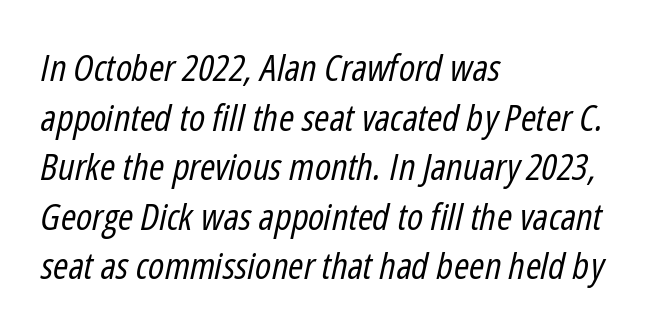
Q: Is the text bold? A: No.
Q: Is the text italic (slanted)? A: Yes, it leans right by about 12 degrees.
Q: Is the text underlined? A: No.
Q: How is the paragraph aligned? A: Left-aligned.
Q: Is the spacing between letters normal or unusually wide? A: Normal.
Q: Is the spacing between lines tight, normal or loose? A: Normal.
Q: Width (condensed, normal, or wide)? A: Condensed.
Q: Stroke contrast? A: Low.
Q: x-height? A: Medium.
Q: Monospaced? A: No.
